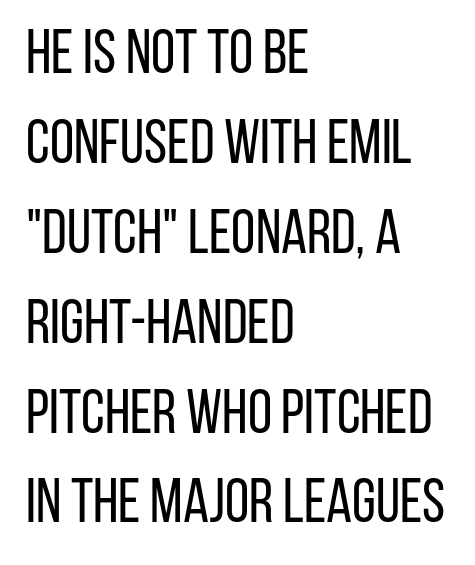
The image shows 62 px regular-weight, condensed sans-serif type, upright; set left-aligned, normal line spacing (1.45x), normal letter spacing, not underlined; low stroke contrast and a large x-height.
